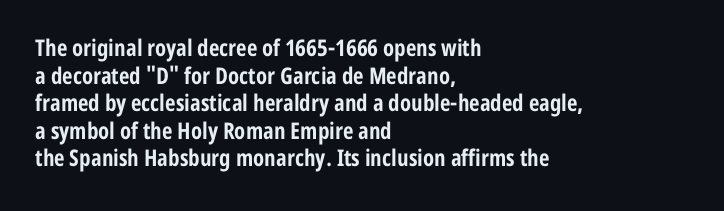
The image shows 23 px bold type, upright; set left-aligned, line spacing 1.2x, normal letter spacing, not underlined.
